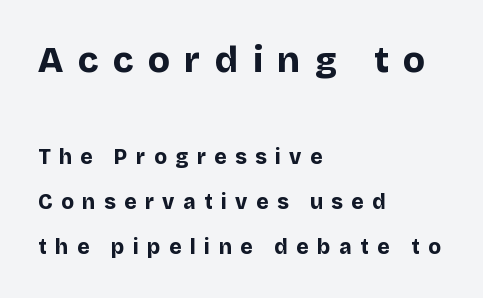
How heavy is the stroke? Heavy — this is a bold. This rendering uses left alignment, leaving the right contour irregular. Do the characters align in a grid? No, the font is proportional. Compare the two chunks: the upper has the greater cap height. This rendering widens character spacing well past its baseline value.
